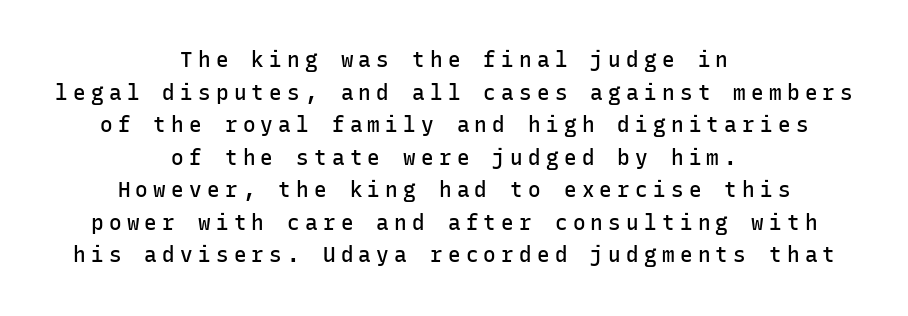
{"italic": "no", "bold": "semi", "underline": "no", "align": "center", "line_spacing": "normal", "line_spacing_ratio": 1.55, "letter_spacing": "wide", "letter_spacing_em": 0.25, "glyph_px": 21}
